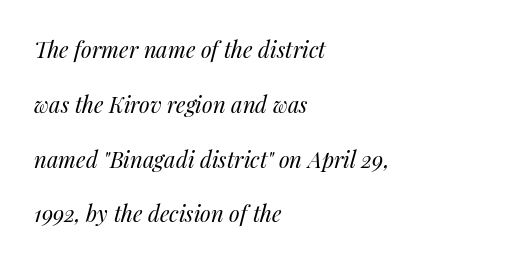
Q: Is the text bold? A: No.
Q: Is the text italic (slanted)? A: Yes, it leans right by about 14 degrees.
Q: Is the text underlined? A: No.
Q: How is the paragraph aligned? A: Left-aligned.
Q: Is the spacing between letters normal or unusually wide? A: Normal.
Q: Is the spacing between lines tight, normal or loose? A: Loose.
